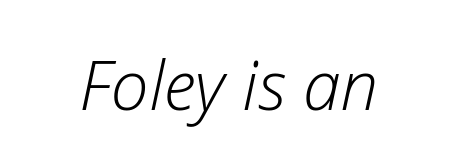
Looks like regular typesetting: each glyph gets only the width it needs. Emphasis-style slanted type is in use. Here the glyphs are tracked normally, forming tight word shapes. The words here are not underlined.
